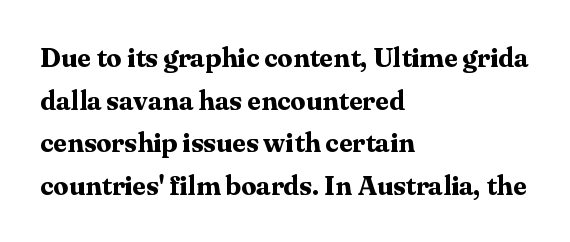
Q: Is the text bold? A: Yes.
Q: Is the text italic (slanted)? A: No, it is upright.
Q: Is the text underlined? A: No.
Q: How is the paragraph aligned? A: Left-aligned.
Q: Is the spacing between letters normal or unusually wide? A: Normal.
Q: Is the spacing between lines tight, normal or loose? A: Normal.
